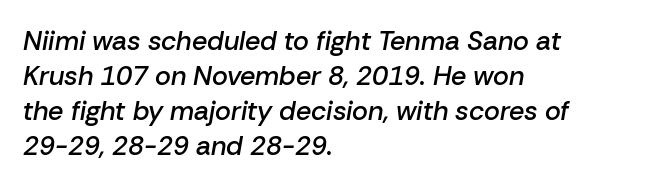
A somewhat darkened texture: the type is semibold rather than bold. Each new line begins a customary step beneath the previous one. Each word holds together tightly as a unit, with standard inter-letter gaps. The lines are quadded left. This is oblique type, the kind used for emphasis or titles. This rendering features lettering with no underline.
